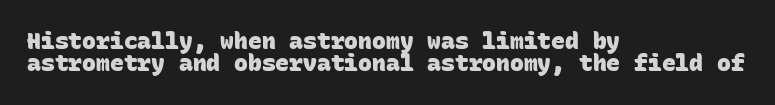
Q: Is the text bold? A: Yes.
Q: Is the text underlined? A: No.
Q: How is the paragraph aligned? A: Left-aligned.
Q: Is the spacing between letters normal or unusually wide? A: Normal.
Q: Is the spacing between lines tight, normal or loose? A: Tight.
